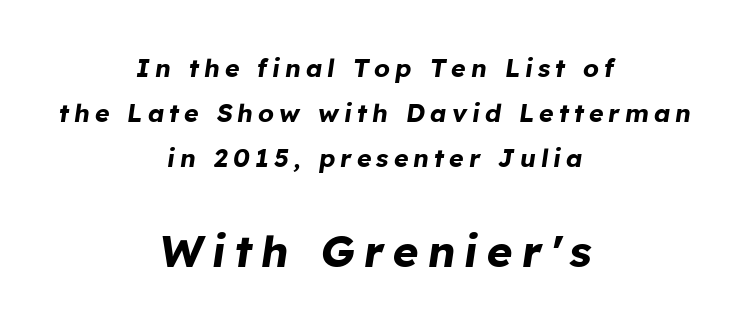
These lines stack symmetrically, like a column narrowing and widening about its center. Quick note: italic. You get the small type first, then a jump to larger type. You could not count columns in this text — the font is proportionally spaced. Characters follow at a spacing far wider than the type designer built in. Emphasis by weight is at full strength: bold.
